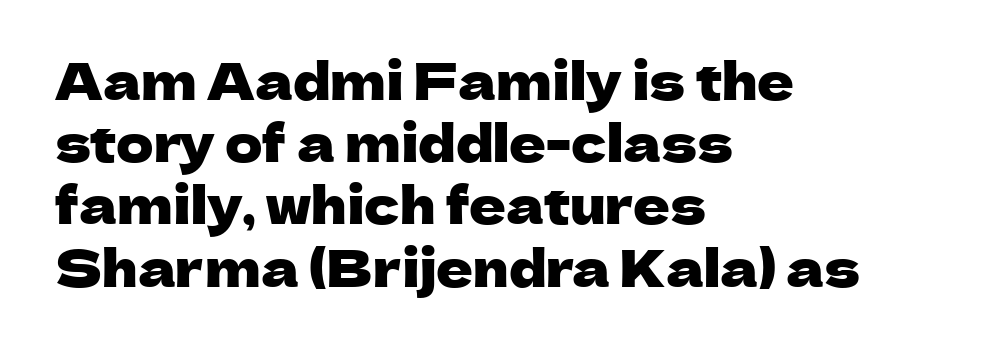
Any mark beneath the type? The region is blank. Standard letterfit; no display-style spreading of the glyphs. This sample has the flowing, uneven cadence of proportional lettering. The characters display no serif detailing; their extremities are plain. Leftover space on each line is placed entirely after the last word. Every stem runs plumb, perpendicular to the baseline.
